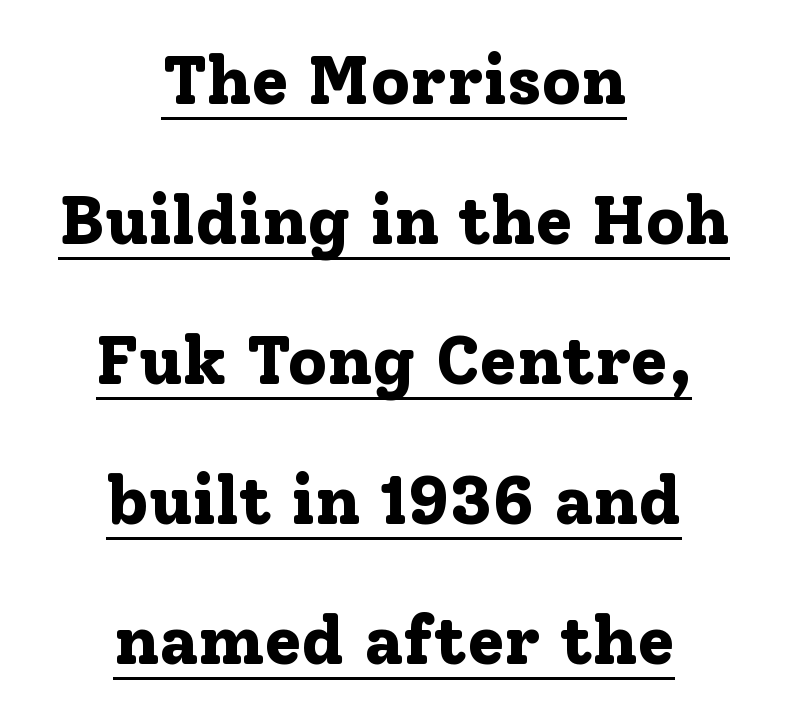
{"serif": "yes", "italic": "no", "bold": "yes", "weight": "bold", "width": "normal", "stroke_contrast": "low", "x_height": "medium", "monospaced": "no", "underline": "yes", "align": "center", "line_spacing": "loose", "line_spacing_ratio": 2.06, "letter_spacing": "normal", "letter_spacing_em": 0.0, "glyph_px": 68}
